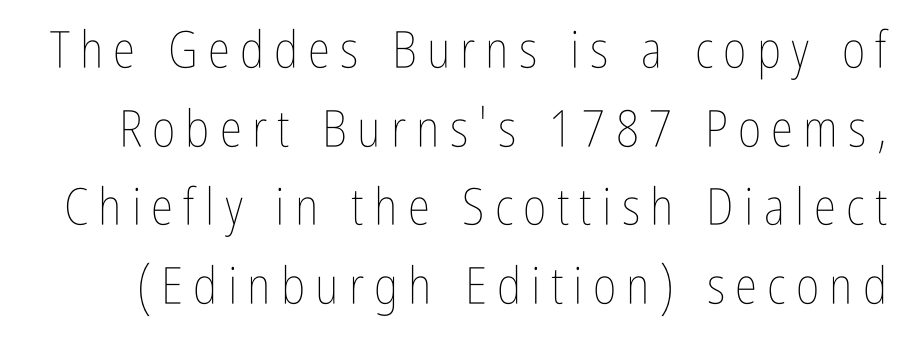
The image shows 51 px thin, condensed type, upright; set normal line spacing (1.54x), unusually wide letter spacing (+0.2 em), not underlined; low stroke contrast and a medium x-height.
